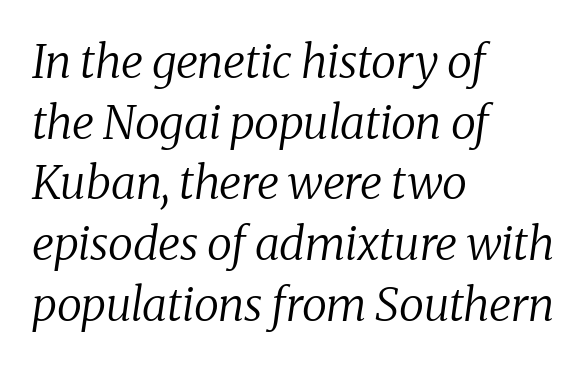
One-word summary of the alignment: left. Whoever set this chose a conventional vertical rhythm. A clean baseline with only descenders dipping below it. This rendering employs a face with finishing strokes, i.e., a serif. The rendering uses natural spacing where letterforms have individual widths.
